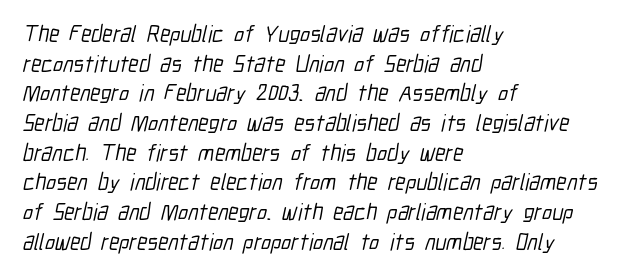
{"underline": "no", "align": "left", "line_spacing": "normal", "line_spacing_ratio": 1.29, "letter_spacing": "normal", "letter_spacing_em": 0.0, "glyph_px": 23}
